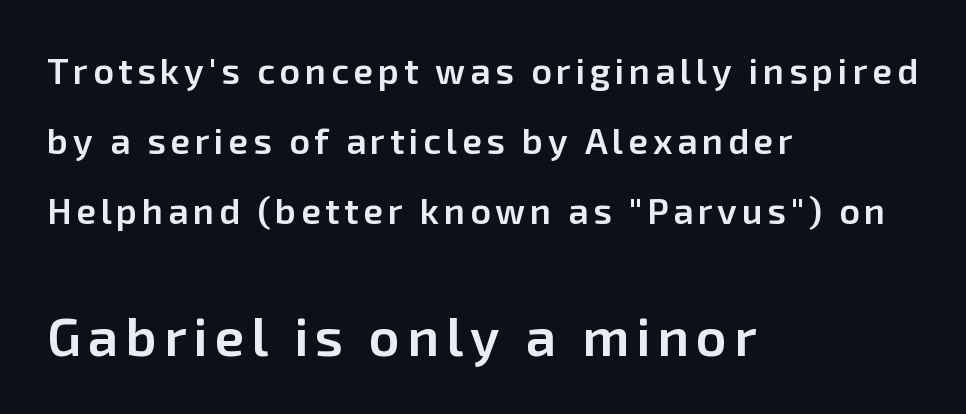
{"serif": "no", "italic": "no", "bold": "semi", "weight": "semibold", "width": "normal", "stroke_contrast": "low", "x_height": "medium", "monospaced": "no", "underline": "no", "align": "left", "line_spacing": "loose", "line_spacing_ratio": 1.95, "larger_block": "second", "size_ratio": 1.5, "glyph_px": 54}
